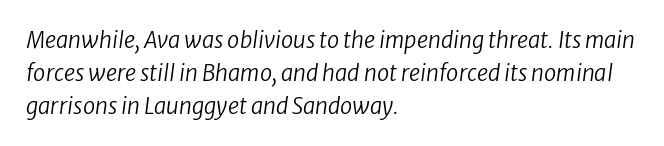
The image shows 22 px text type, italic (leaning right); set left-aligned, normal line spacing (1.5x), normal letter spacing, not underlined.
